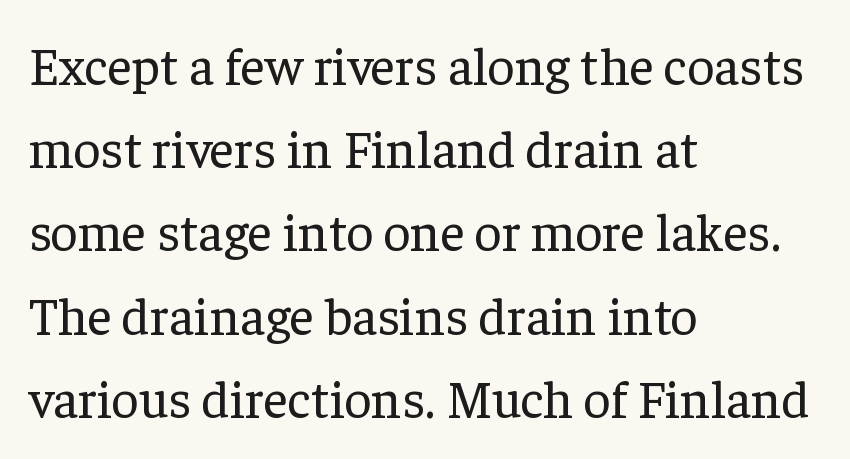
Unmarked baselines from the first word to the last. Reading down the column, the eye jumps a familiar distance to each next line. Stroke terminals: seriffed. Rendered with straight, roman letterforms.
